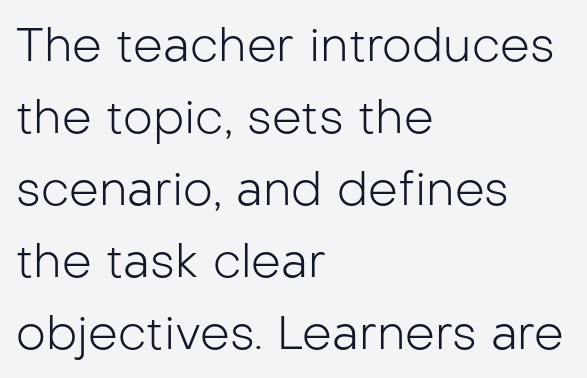
{"serif": "no", "italic": "no", "bold": "no", "weight": "light", "width": "normal", "stroke_contrast": "low", "x_height": "medium", "monospaced": "no", "underline": "no", "align": "left", "line_spacing": "normal", "line_spacing_ratio": 1.53, "letter_spacing": "normal", "letter_spacing_em": 0.0, "glyph_px": 47}
